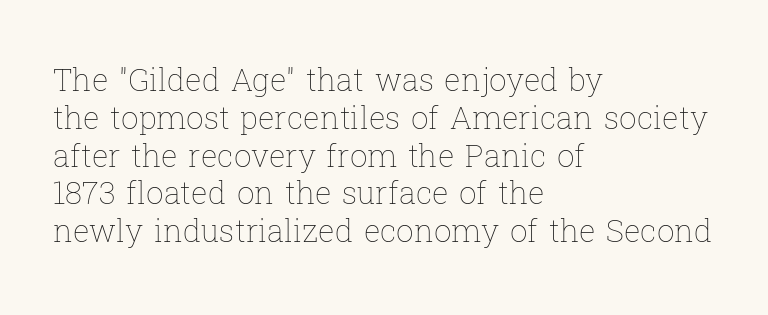
The image shows 31 px thin type, upright; set left-aligned, line spacing 1.22x, normal letter spacing, not underlined; low stroke contrast and a medium x-height.
